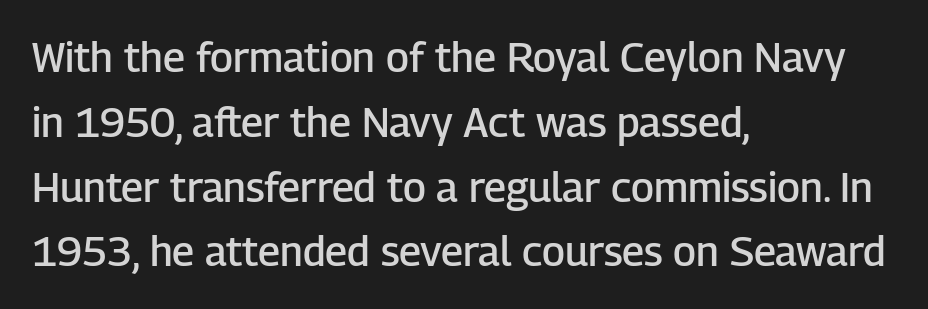
Observe the ordinary spacing: letters are neighbours, not strangers. The passage shown is semibold, sitting just below true bold. A classic flush-left, rag-right setting is used for this passage. This rendering employs a face without finishing strokes, i.e., a sans-serif. Upright lettering throughout.
